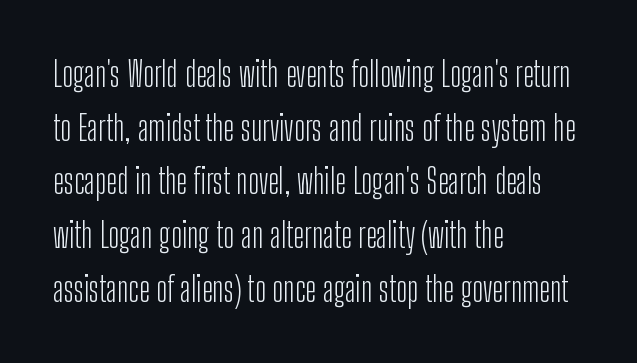
{"serif": "no", "italic": "no", "bold": "no", "weight": "light", "width": "condensed", "stroke_contrast": "low", "x_height": "medium", "monospaced": "no", "underline": "no", "align": "left", "line_spacing": "normal", "line_spacing_ratio": 1.58, "letter_spacing": "normal", "letter_spacing_em": 0.0, "glyph_px": 34}
